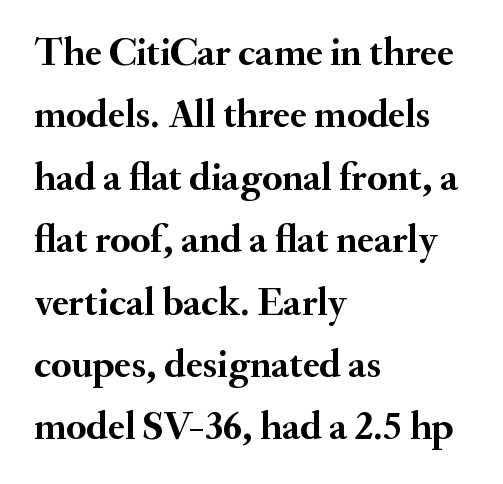
The image shows 40 px semibold serif type, upright; set left-aligned, normal line spacing (1.56x), normal letter spacing, not underlined; medium stroke contrast and a small x-height.
